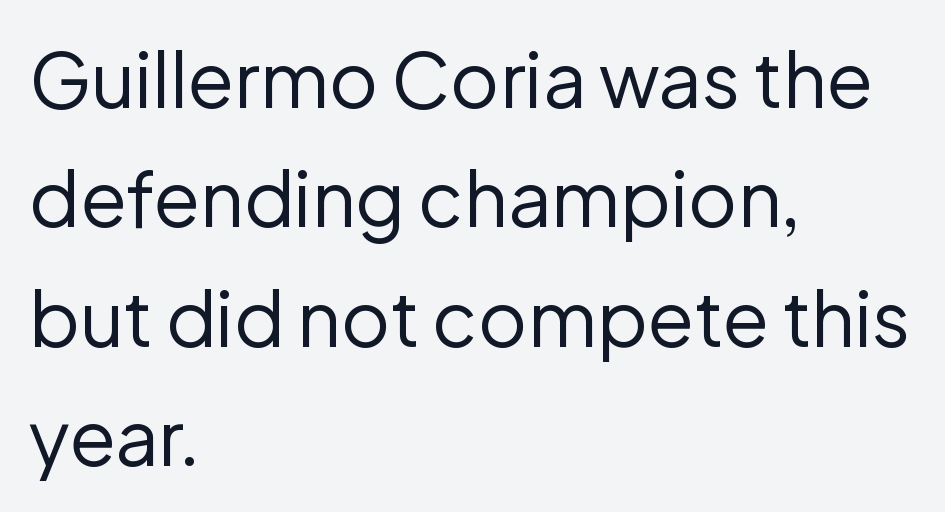
Leftover space on each line is placed entirely after the last word. The baseline area is clear. Compared with typical paragraphs, the rows here are spaced about the same. The line texture is even and compact thanks to regular tracking.
